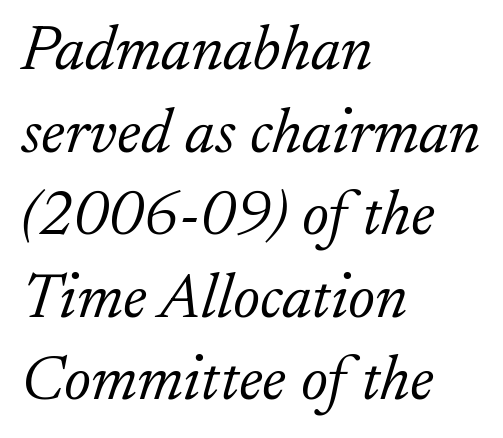
The image shows 64 px light serif type, italic (leaning right); set left-aligned, normal line spacing (1.29x), normal letter spacing, not underlined; low stroke contrast and a small x-height.
